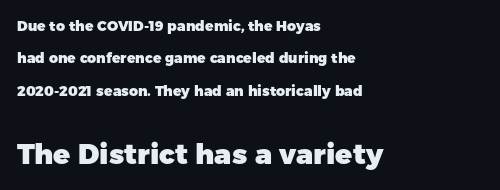
Summary of vertical rhythm: relaxed, with wide interline spacing. Left-aligned paragraph, ragged on the right. The space beneath each line is pristine and unruled. Here the glyphs are tracked normally, forming tight word shapes.
